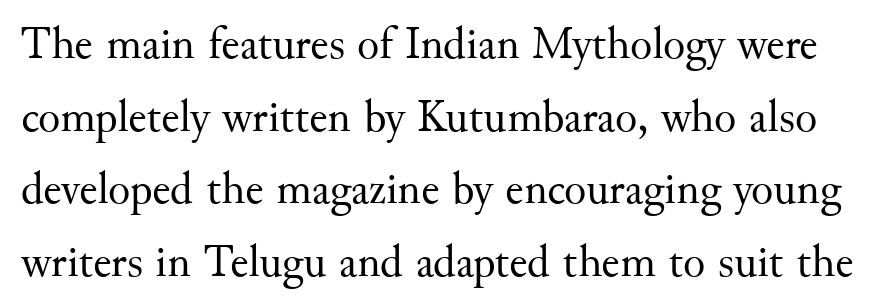
Q: Is the text bold? A: No.
Q: Is the text italic (slanted)? A: No, it is upright.
Q: Is the typeface a serif or a sans-serif typeface? A: Serif.
Q: Is the text underlined? A: No.
Q: Is the spacing between letters normal or unusually wide? A: Normal.
Q: Is the spacing between lines tight, normal or loose? A: Normal.
Q: Width (condensed, normal, or wide)? A: Normal.
Q: Stroke contrast? A: Medium.
Q: x-height? A: Small.
Q: Monospaced? A: No.
